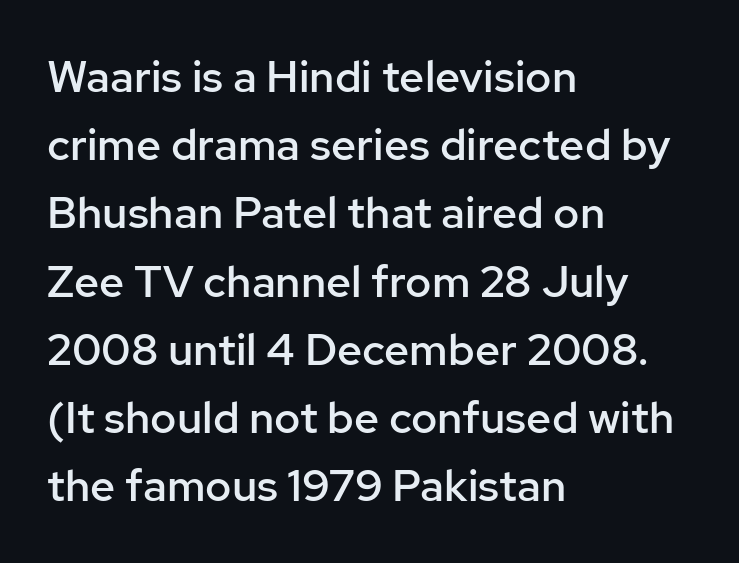
Q: Is the text bold? A: Semi-bold.
Q: Is the text italic (slanted)? A: No, it is upright.
Q: Is the typeface a serif or a sans-serif typeface? A: Sans-serif.
Q: Is the text underlined? A: No.
Q: How is the paragraph aligned? A: Left-aligned.
Q: Is the spacing between letters normal or unusually wide? A: Normal.
Q: Is the spacing between lines tight, normal or loose? A: Normal.
Q: Width (condensed, normal, or wide)? A: Normal.
Q: Stroke contrast? A: Low.
Q: x-height? A: Medium.
Q: Monospaced? A: No.
